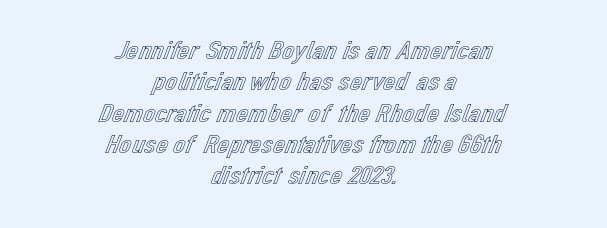
No word sits above an underline. In terms of letterspacing, this is plain default setting. Both edges are ragged and mirror each other, which tells us the setting is centered.
